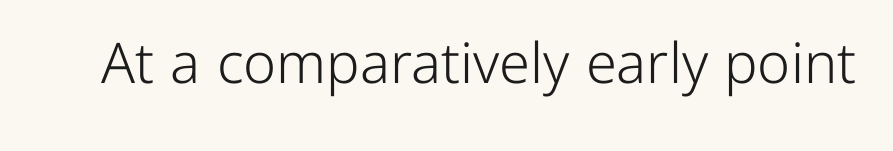
Q: Is the text bold? A: No.
Q: Is the text italic (slanted)? A: No, it is upright.
Q: Is the typeface a serif or a sans-serif typeface? A: Sans-serif.
Q: Is the text underlined? A: No.
Q: Is the spacing between letters normal or unusually wide? A: Normal.
Q: Width (condensed, normal, or wide)? A: Normal.
Q: Stroke contrast? A: Low.
Q: x-height? A: Medium.
Q: Monospaced? A: No.
